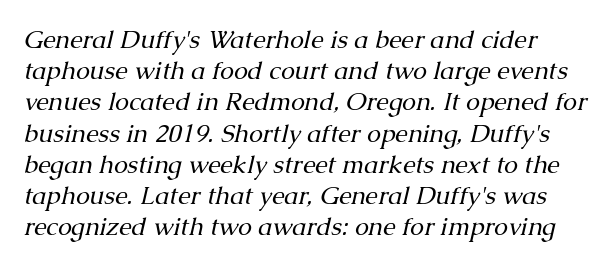
Compared with a typical body face, this is equally light or lighter still. Tracking here is standard; glyphs follow each other at the usual distance. Check the space under the baseline: it is left empty. The designer left line spacing at the default. The typesetter chose a ragged-right arrangement here.
